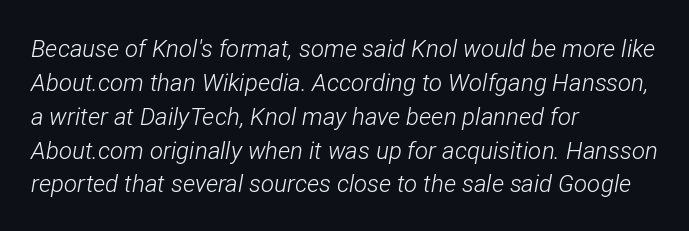
The image shows 24 px text type, italic (leaning right); set left-aligned, normal line spacing (1.41x), normal letter spacing, not underlined.
